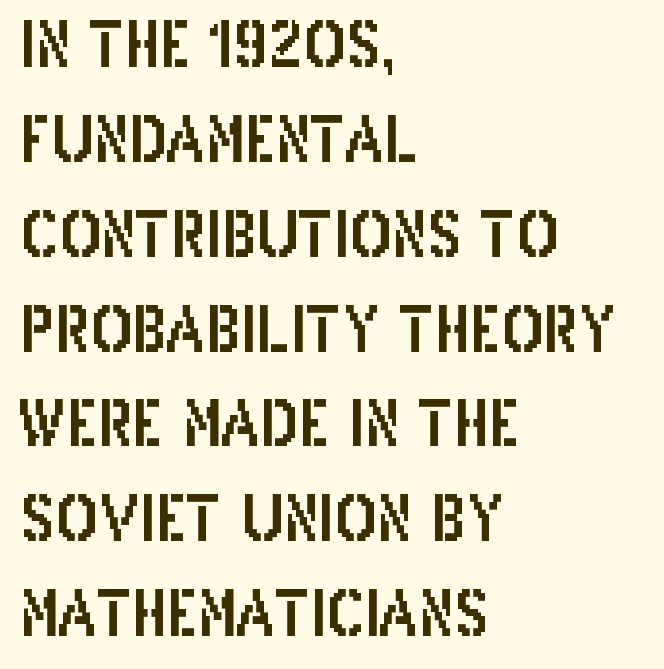
{"serif": "no", "italic": "no", "width": "condensed", "stroke_contrast": "low", "x_height": "large", "monospaced": "no", "underline": "no", "align": "left", "line_spacing": "normal", "line_spacing_ratio": 1.53, "letter_spacing": "normal", "letter_spacing_em": 0.0, "glyph_px": 62}
